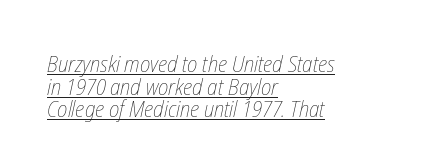
The passage is arranged the way most books set body copy — flush left. The rendering uses the underline text-decoration. Compared with typical paragraphs, the rows here are closer together. No letter is thick-stroked: the sample isn't bold. Here the glyphs are tracked normally, forming tight word shapes.
